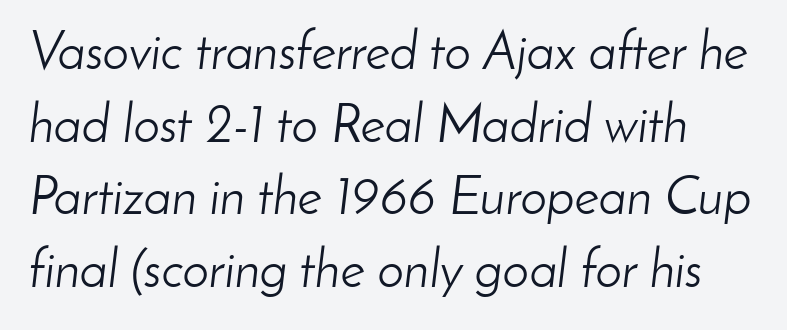
Q: Is the text bold? A: No.
Q: Is the text italic (slanted)? A: Yes, it leans right by about 8 degrees.
Q: Is the text underlined? A: No.
Q: Is the spacing between letters normal or unusually wide? A: Normal.
Q: Is the spacing between lines tight, normal or loose? A: Normal.
Q: Width (condensed, normal, or wide)? A: Normal.
Q: Stroke contrast? A: Low.
Q: x-height? A: Small.
Q: Monospaced? A: No.
